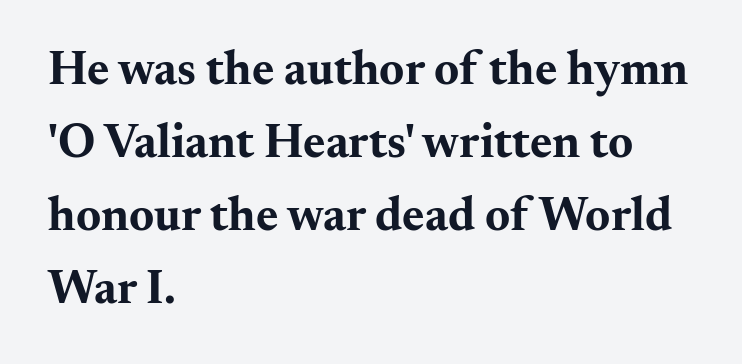
The image shows 48 px bold, wide serif type, upright; set left-aligned, normal line spacing (1.52x), normal letter spacing, not underlined; medium stroke contrast and a small x-height.
